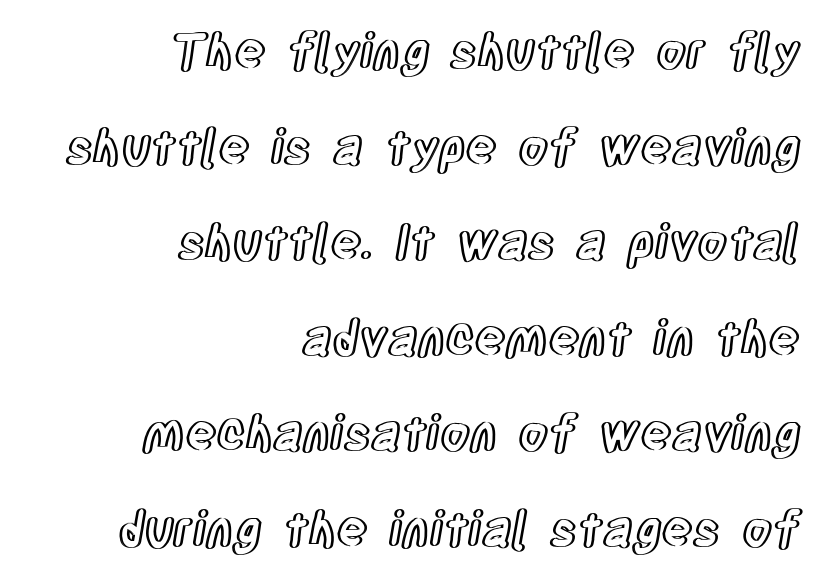
The image shows 48 px condensed type; set right-aligned, loose line spacing (1.99x), normal letter spacing, not underlined; a large x-height.
